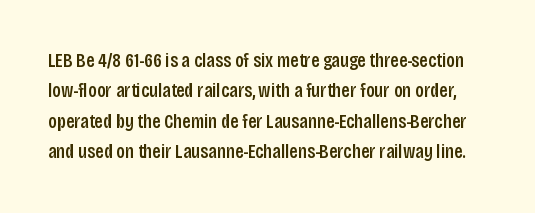
{"italic": "no", "bold": "semi", "underline": "no", "line_spacing": "normal", "line_spacing_ratio": 1.52, "letter_spacing": "normal", "letter_spacing_em": 0.0, "glyph_px": 20}
